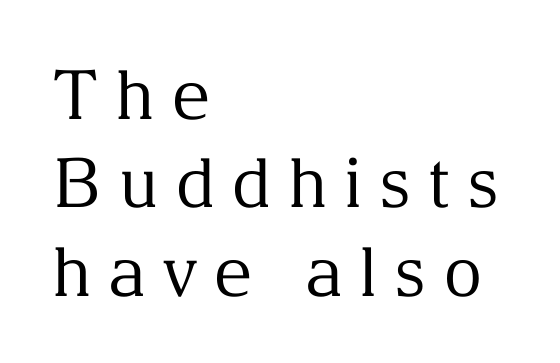
The image shows 68 px regular-weight serif type, upright; set left-aligned, normal line spacing (1.3x), unusually wide letter spacing (+0.24 em), not underlined; medium stroke contrast and a medium x-height.
